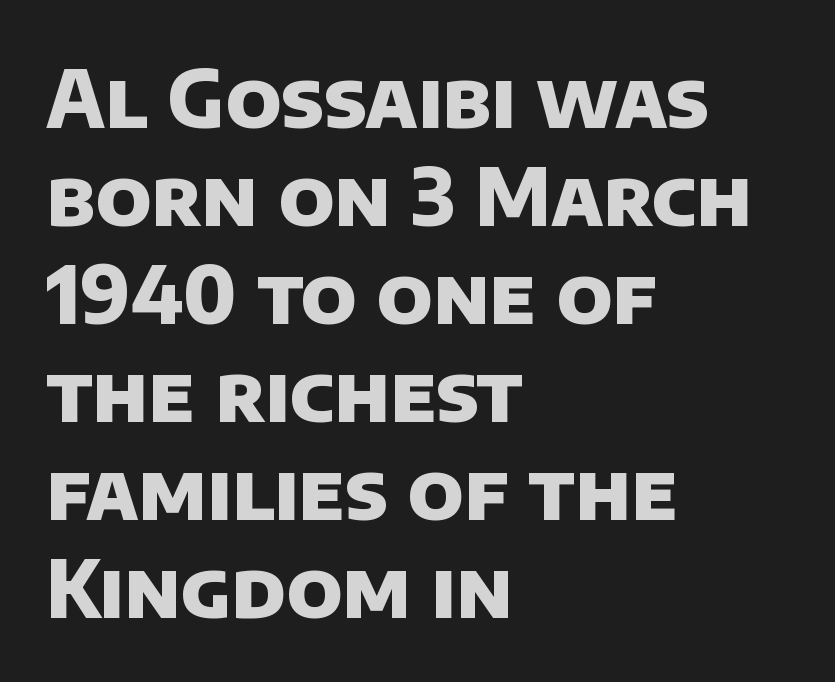
{"serif": "no", "bold": "yes", "weight": "heavy", "width": "normal", "stroke_contrast": "low", "x_height": "large", "monospaced": "no", "underline": "no", "align": "left", "line_spacing_ratio": 1.24, "letter_spacing": "normal", "letter_spacing_em": 0.0, "glyph_px": 79}
